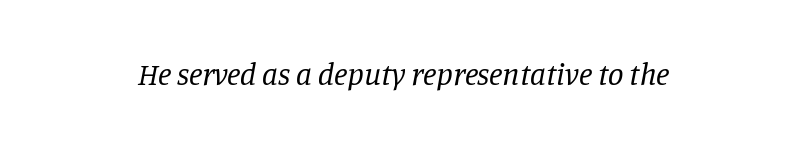
{"serif": "yes", "italic": "yes", "lean": "right", "slant_degrees": 11, "bold": "no", "weight": "regular", "width": "normal", "stroke_contrast": "low", "x_height": "large", "monospaced": "no", "underline": "no", "letter_spacing": "normal", "letter_spacing_em": 0.0, "glyph_px": 31}
